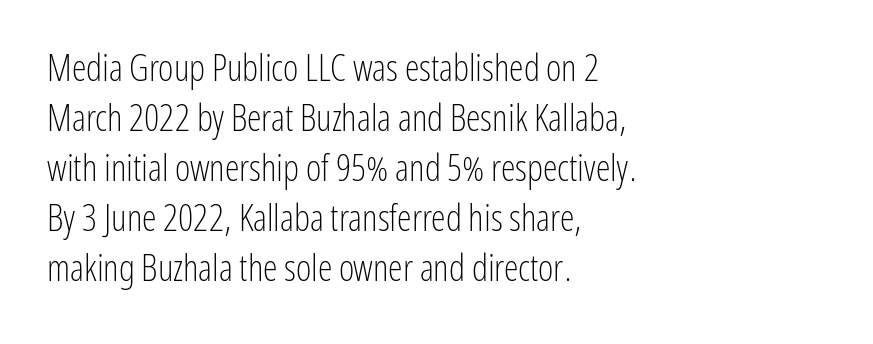
Q: Is the text bold? A: No.
Q: Is the text italic (slanted)? A: No, it is upright.
Q: Is the typeface a serif or a sans-serif typeface? A: Sans-serif.
Q: Is the text underlined? A: No.
Q: How is the paragraph aligned? A: Left-aligned.
Q: Is the spacing between letters normal or unusually wide? A: Normal.
Q: Is the spacing between lines tight, normal or loose? A: Normal.
Q: Width (condensed, normal, or wide)? A: Condensed.
Q: Stroke contrast? A: Low.
Q: x-height? A: Medium.
Q: Monospaced? A: No.
